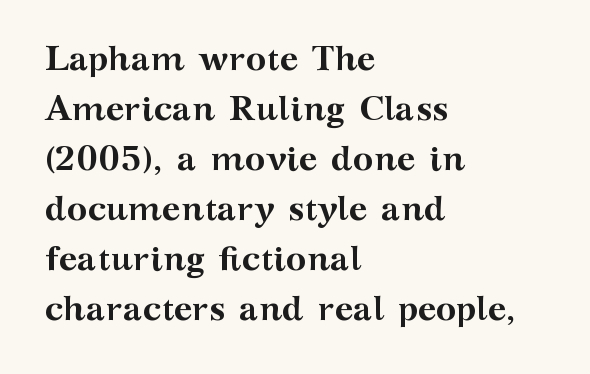
The image shows 35 px semibold, wide serif type, upright; set left-aligned, normal line spacing (1.43x), normal letter spacing, not underlined; medium stroke contrast and a medium x-height.
